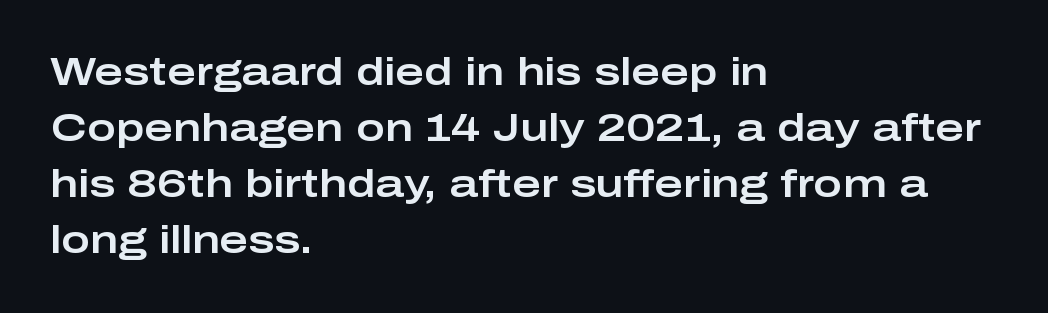
Q: Is the text italic (slanted)? A: No, it is upright.
Q: Is the typeface a serif or a sans-serif typeface? A: Sans-serif.
Q: Is the text underlined? A: No.
Q: How is the paragraph aligned? A: Left-aligned.
Q: Is the spacing between letters normal or unusually wide? A: Normal.
Q: Is the spacing between lines tight, normal or loose? A: Normal.
Q: Width (condensed, normal, or wide)? A: Wide.
Q: Stroke contrast? A: Low.
Q: x-height? A: Medium.
Q: Monospaced? A: No.
